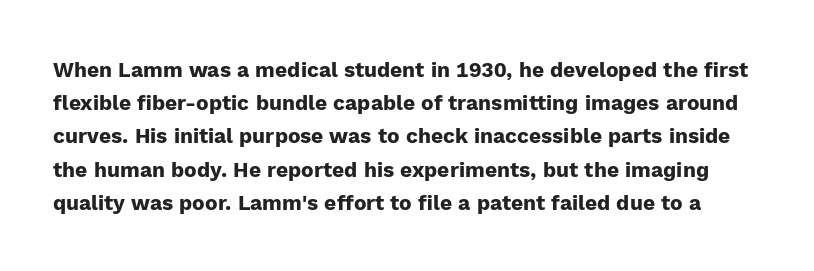
Q: Is the text bold? A: Yes.
Q: Is the text italic (slanted)? A: No, it is upright.
Q: Is the text underlined? A: No.
Q: Is the spacing between letters normal or unusually wide? A: Normal.
Q: Is the spacing between lines tight, normal or loose? A: Normal.
